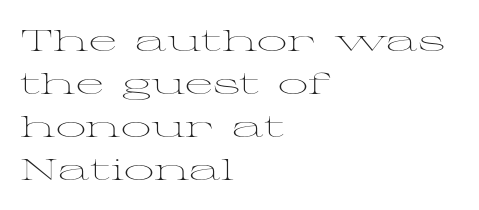
Q: Is the text bold? A: No.
Q: Is the text italic (slanted)? A: No, it is upright.
Q: Is the typeface a serif or a sans-serif typeface? A: Serif.
Q: Is the text underlined? A: No.
Q: How is the paragraph aligned? A: Left-aligned.
Q: Is the spacing between letters normal or unusually wide? A: Normal.
Q: Is the spacing between lines tight, normal or loose? A: Normal.
Q: Width (condensed, normal, or wide)? A: Wide.
Q: Stroke contrast? A: Medium.
Q: x-height? A: Medium.
Q: Monospaced? A: No.
